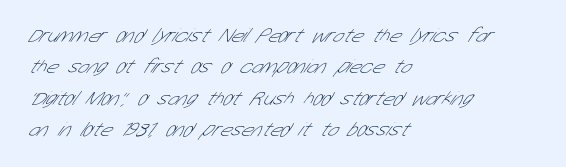
Q: Is the text bold? A: No.
Q: Is the text underlined? A: No.
Q: How is the paragraph aligned? A: Left-aligned.
Q: Is the spacing between letters normal or unusually wide? A: Normal.
Q: Is the spacing between lines tight, normal or loose? A: Normal.
